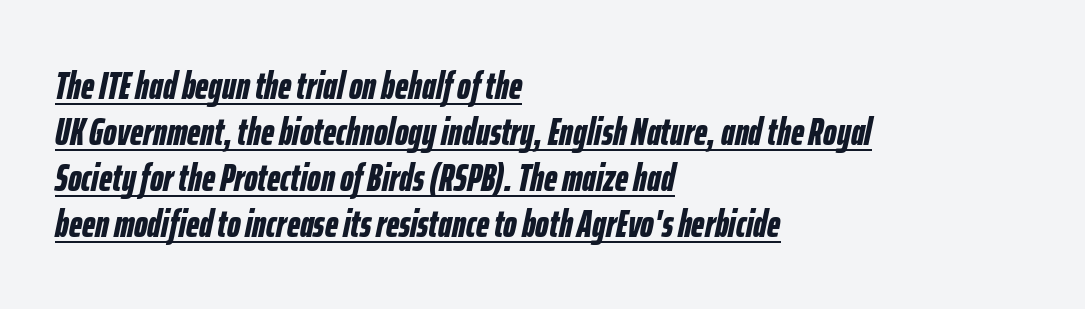
The image shows 38 px bold, condensed type, italic (leaning right); set left-aligned, line spacing 1.21x, normal letter spacing, underlined; low stroke contrast and a medium x-height.
